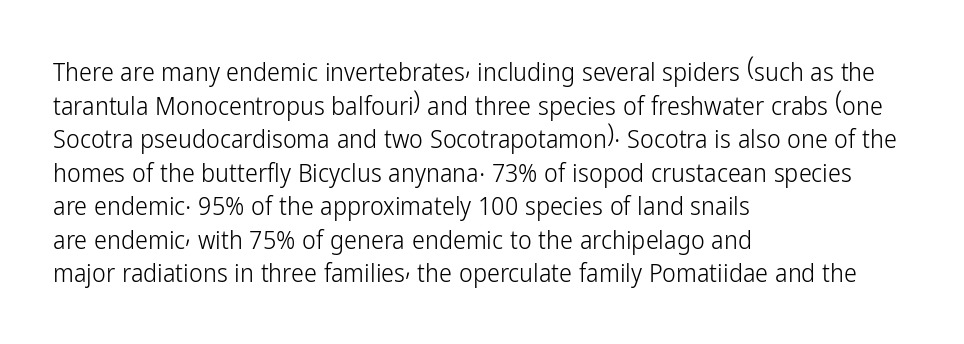
Q: Is the text bold? A: No.
Q: Is the text italic (slanted)? A: No, it is upright.
Q: Is the text underlined? A: No.
Q: How is the paragraph aligned? A: Left-aligned.
Q: Is the spacing between letters normal or unusually wide? A: Normal.
Q: Is the spacing between lines tight, normal or loose? A: Normal.
